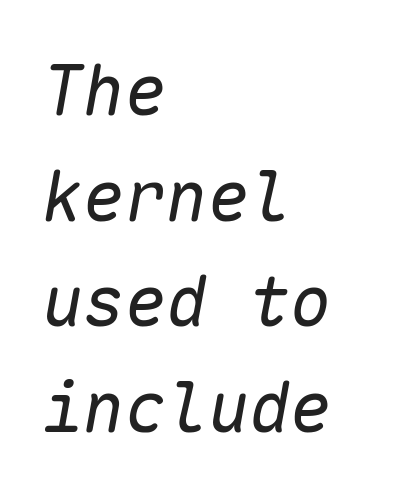
The image shows 69 px regular-weight type, italic (leaning right), monospaced; set left-aligned, normal line spacing (1.53x), normal letter spacing, not underlined; low stroke contrast and a medium x-height.
